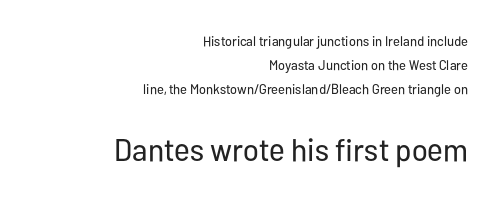
Note the varied advance widths — an 'i' is clearly narrower than an 'm'. If you measured baseline to baseline, you'd find a middling distance. Compared with typical body copy, the letter spacing here is the same. Clear beneath every line of the passage.
